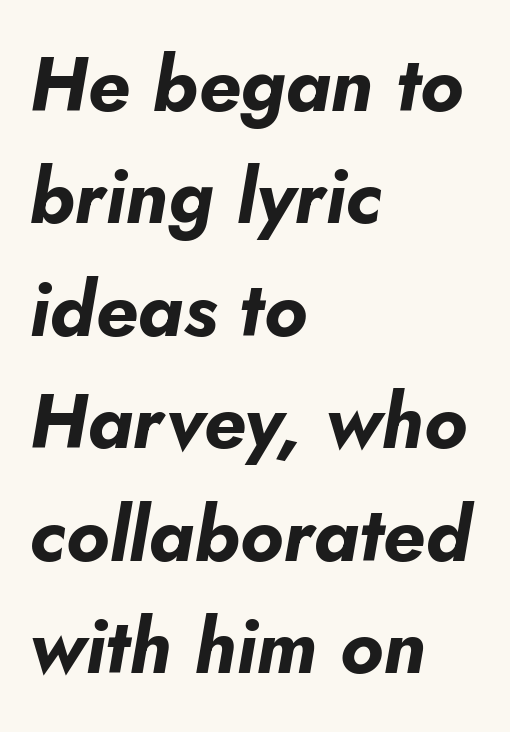
Q: Is the text bold? A: Yes.
Q: Is the text italic (slanted)? A: Yes, it leans right by about 5 degrees.
Q: Is the text underlined? A: No.
Q: How is the paragraph aligned? A: Left-aligned.
Q: Is the spacing between letters normal or unusually wide? A: Normal.
Q: Is the spacing between lines tight, normal or loose? A: Normal.
Q: Width (condensed, normal, or wide)? A: Normal.
Q: Stroke contrast? A: Low.
Q: x-height? A: Small.
Q: Monospaced? A: No.
